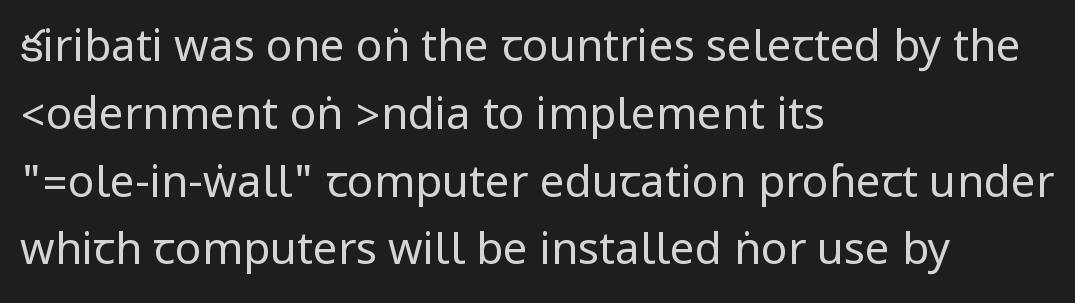
Style check: upright. This sample keeps an unexceptional amount of space between lines. In terms of letterspacing, this is plain default setting. Honestly, there is no underline to notice here at all.
